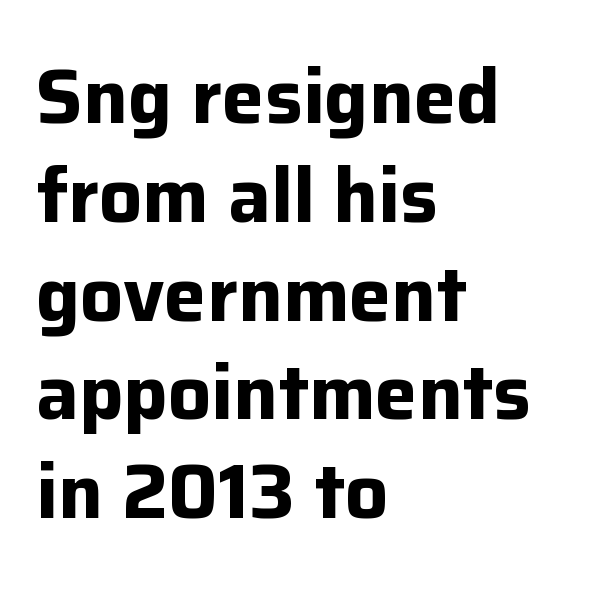
Q: Is the text bold? A: Yes.
Q: Is the text italic (slanted)? A: No, it is upright.
Q: Is the typeface a serif or a sans-serif typeface? A: Sans-serif.
Q: Is the text underlined? A: No.
Q: How is the paragraph aligned? A: Left-aligned.
Q: Is the spacing between letters normal or unusually wide? A: Normal.
Q: Is the spacing between lines tight, normal or loose? A: Normal.
Q: Width (condensed, normal, or wide)? A: Normal.
Q: Stroke contrast? A: Low.
Q: x-height? A: Medium.
Q: Monospaced? A: No.
